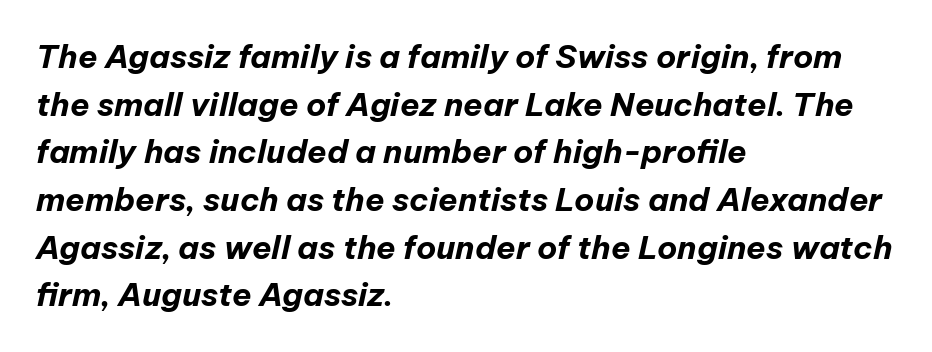
{"italic": "yes", "lean": "right", "slant_degrees": 12, "bold": "yes", "weight": "bold", "width": "normal", "stroke_contrast": "low", "x_height": "medium", "monospaced": "no", "underline": "no", "align": "left", "line_spacing": "normal", "line_spacing_ratio": 1.49, "letter_spacing": "normal", "letter_spacing_em": 0.0, "glyph_px": 32}
